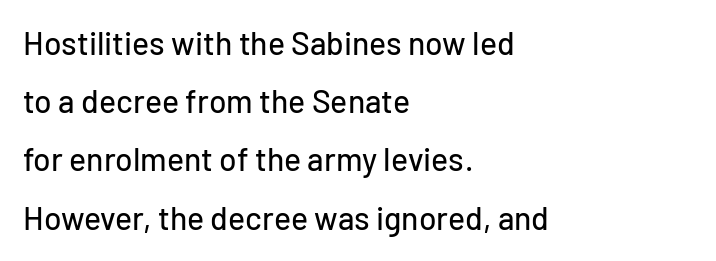
{"serif": "no", "italic": "no", "width": "normal", "stroke_contrast": "low", "x_height": "medium", "monospaced": "no", "underline": "no", "align": "left", "line_spacing_ratio": 1.82, "letter_spacing": "normal", "letter_spacing_em": 0.0, "glyph_px": 32}
